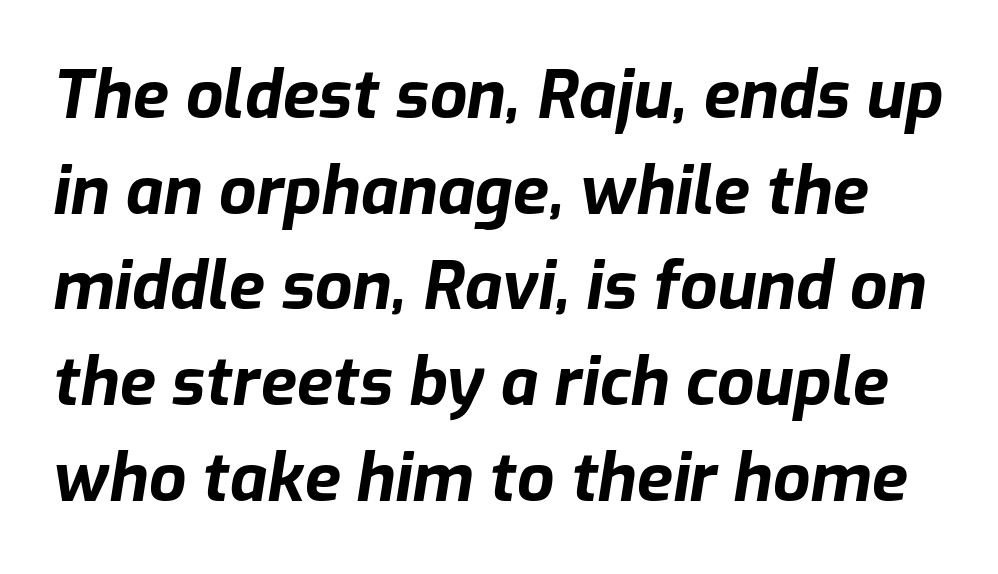
The foot of each line stays bare and open. Standard letterfit; no display-style spreading of the glyphs. Varying glyph widths throughout — classic text-font behaviour. Notice how the stems are inclined rather than vertical — that's the hallmark of italics.
